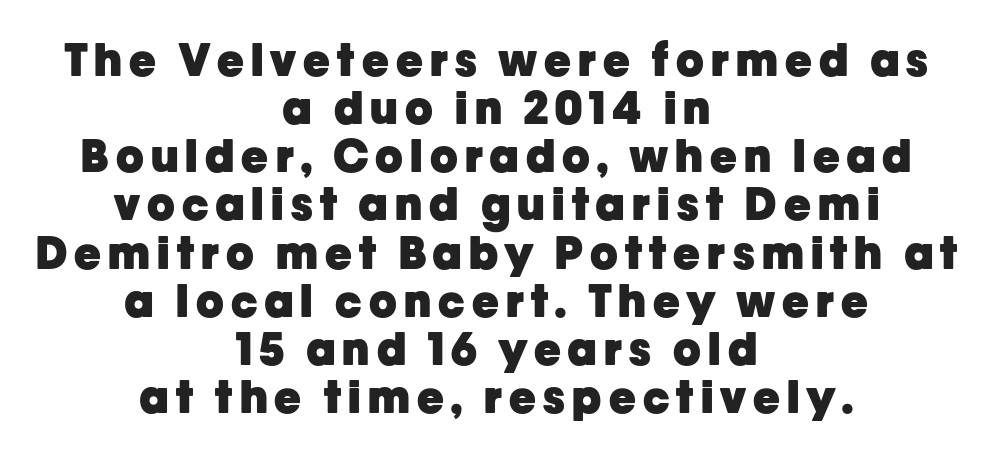
The image shows 45 px heavy sans-serif type, upright; set centered, tight line spacing (1.07x), not underlined; low stroke contrast and a medium x-height.
